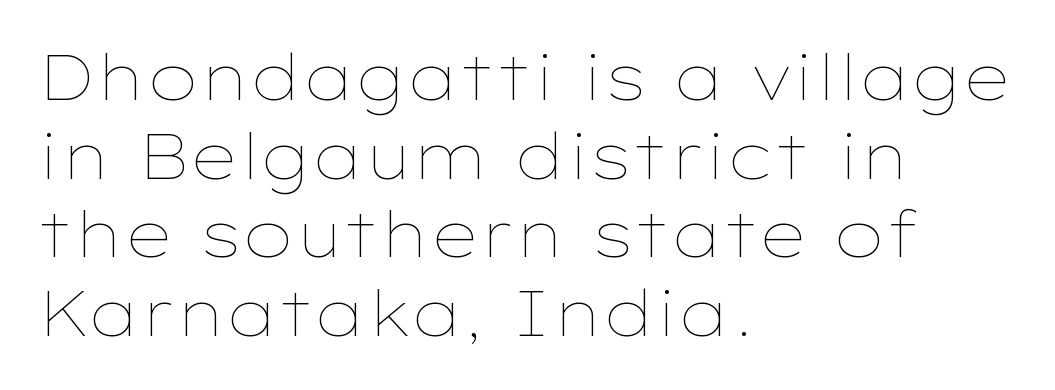
{"italic": "no", "bold": "no", "weight": "thin", "width": "wide", "stroke_contrast": "low", "x_height": "medium", "monospaced": "no", "underline": "no", "align": "left", "line_spacing": "normal", "line_spacing_ratio": 1.25, "letter_spacing": "normal", "letter_spacing_em": 0.0, "glyph_px": 63}
